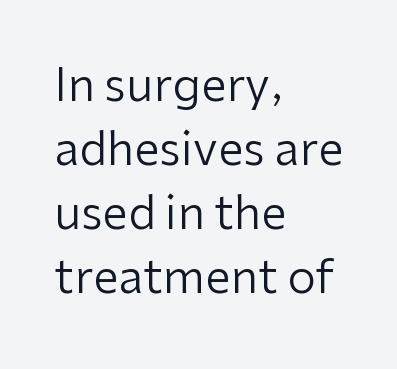
These lines are set flush left with a ragged right edge. No extra tracking has been applied to these lines. Does the type have serifs? No, each stem ends abruptly. Summary of weight: not heavy and not bold.
